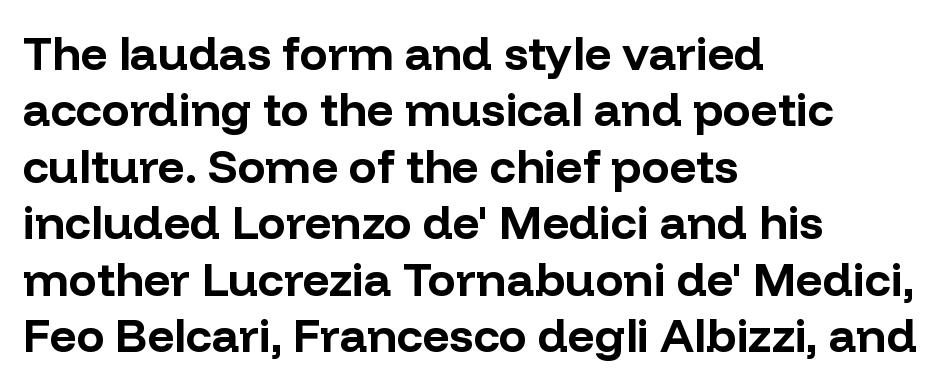
Think of a printed novel: that variable character pitch is what you see here. Characters follow at the spacing the type designer built in. Underline: absent. Weight: bold.
